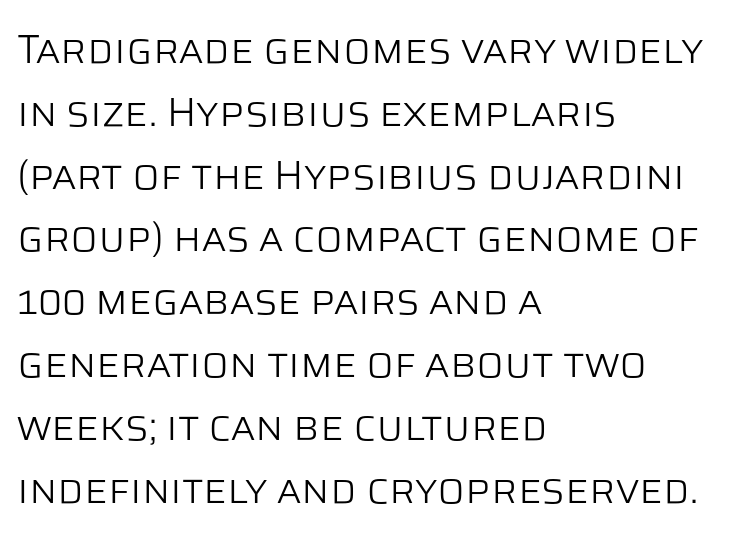
{"serif": "no", "italic": "no", "bold": "no", "weight": "light", "width": "normal", "stroke_contrast": "low", "x_height": "large", "monospaced": "no", "underline": "no", "align": "left", "line_spacing": "normal", "line_spacing_ratio": 1.57, "letter_spacing": "normal", "letter_spacing_em": 0.0, "glyph_px": 40}
